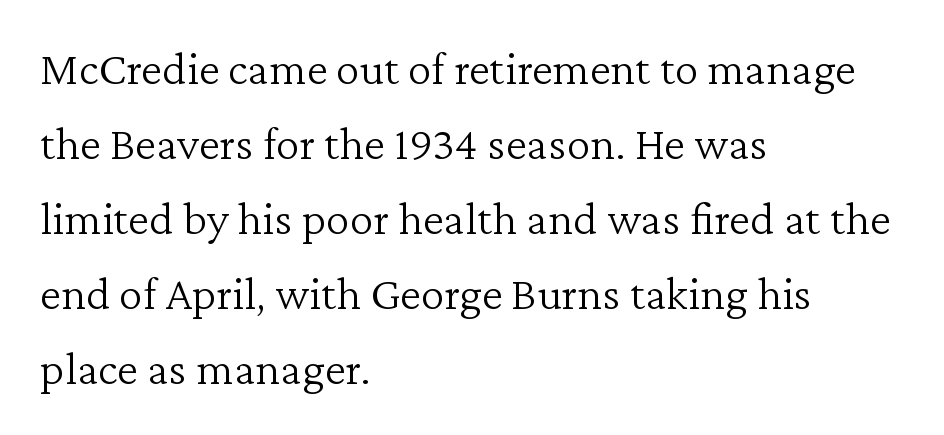
Do the characters align in a grid? No, the font is proportional. It's the straight-up-and-down kind of type. Compared with a centered layout, this one pins lines to the left instead. This sample uses plain, unmodified letter spacing. The strokes carry an ordinary text weight at most.
